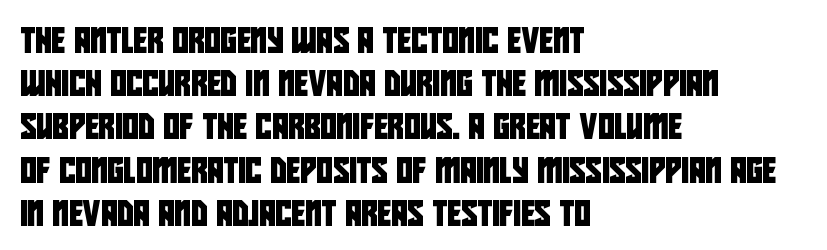
The image shows 25 px text type; set left-aligned, line spacing 1.73x, normal letter spacing, not underlined.
